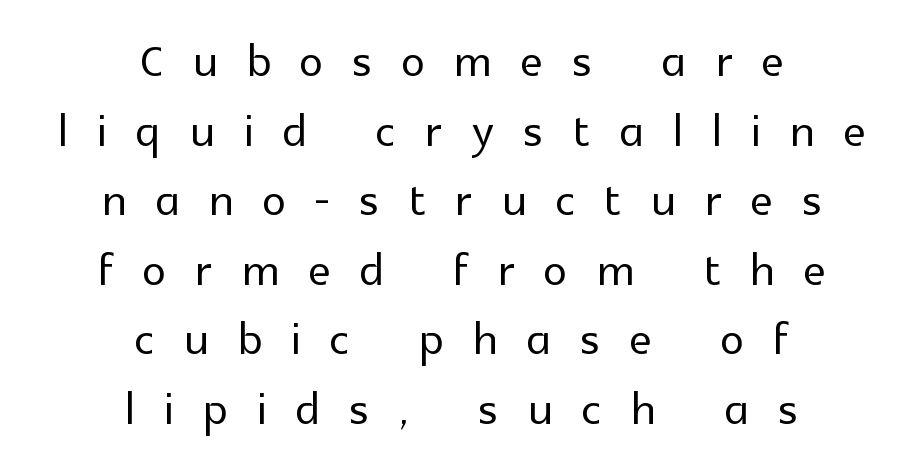
The space beneath each line is pristine and unruled. If you drew a line through each stem, it would be perfectly vertical. Honestly, the letter spacing is so wide it's the main thing you notice. These lines are rendered in a variable-pitch font.
